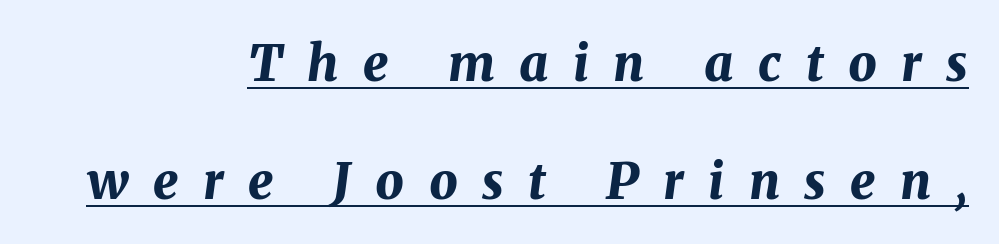
The image shows 50 px bold type, italic (leaning right); set right-aligned, loose line spacing (2.36x), unusually wide letter spacing (+0.49 em), underlined; medium stroke contrast and a medium x-height.
